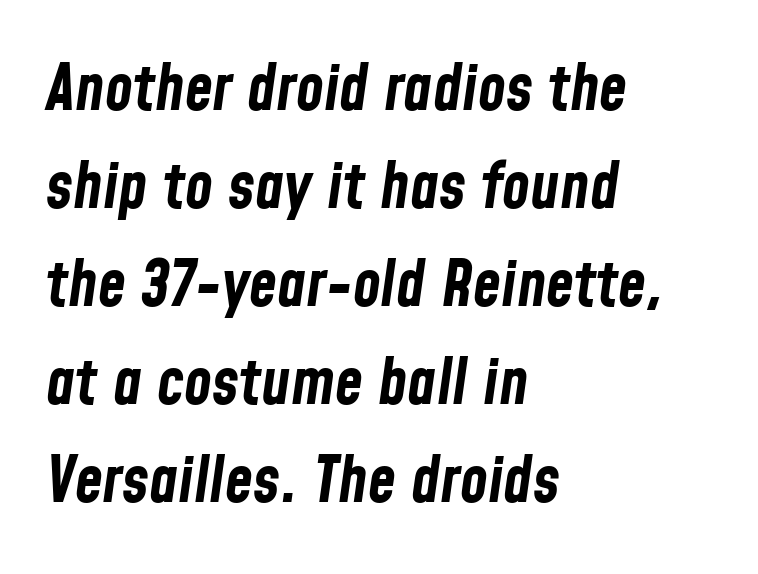
{"italic": "yes", "lean": "right", "slant_degrees": 8, "bold": "yes", "weight": "bold", "width": "condensed", "stroke_contrast": "low", "x_height": "medium", "monospaced": "no", "underline": "no", "align": "left", "line_spacing": "normal", "line_spacing_ratio": 1.53, "letter_spacing": "normal", "letter_spacing_em": 0.0, "glyph_px": 64}
